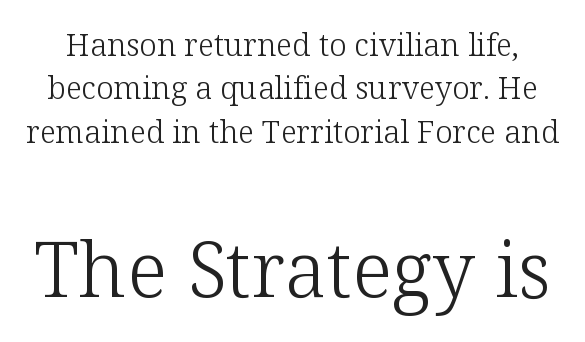
Here the glyphs are tracked normally, forming tight word shapes. How would I describe the line gaps? Plain and ordinary. Only glyphs here, with clear space below each row. The strokes are not fattened; the text isn't bold. Proportional: the letters do not fall into vertical columns. Yep, those are serifs on the letters.
